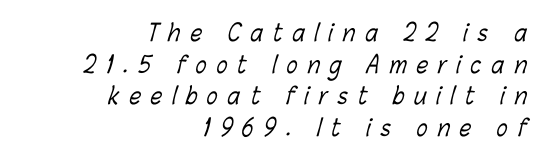
Q: Is the text bold? A: No.
Q: Is the text underlined? A: No.
Q: How is the paragraph aligned? A: Right-aligned.
Q: Is the spacing between letters normal or unusually wide? A: Unusually wide.
Q: Is the spacing between lines tight, normal or loose? A: Normal.
